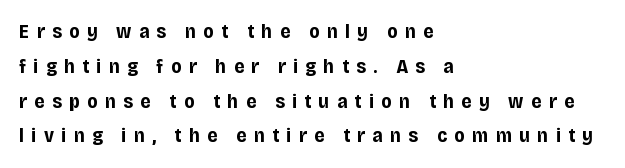
I'd describe the lettering as bold — thick and assertive. These lines stack with their left ends in a neat column. The specimen reads as upright at a glance. Descender tails drop into unmarked territory. Each word looks stretched out because of the extra space between its letters.
